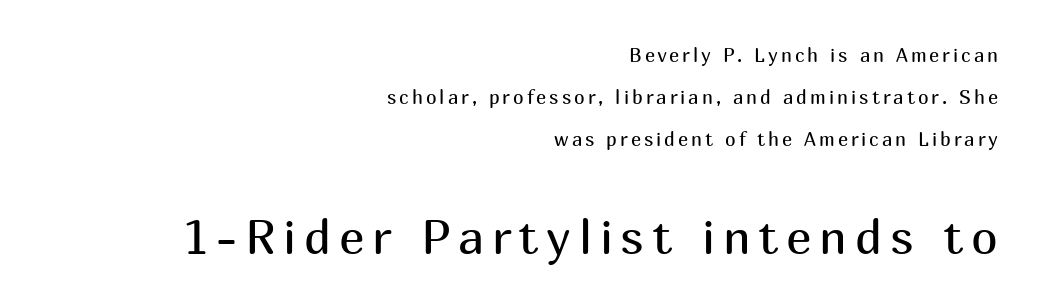
The later block is typeset at a bigger size than the earlier block. A typesetter would label this face a sans. Lines of text with bare space underneath. How would I describe the line gaps? Wide and relaxed. The text block is weighted toward the right margin, trailing off unevenly leftward.
